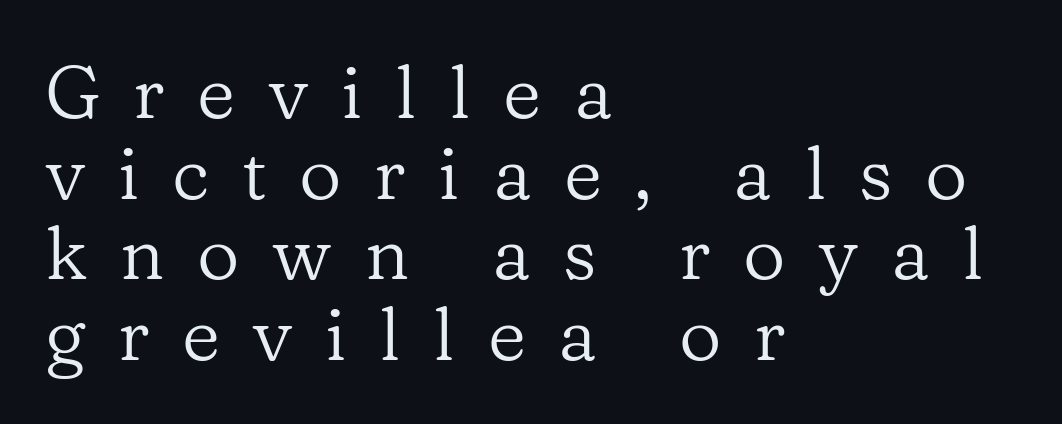
{"serif": "yes", "italic": "no", "bold": "no", "weight": "regular", "width": "normal", "stroke_contrast": "low", "x_height": "medium", "monospaced": "no", "underline": "no", "align": "left", "line_spacing": "tight", "line_spacing_ratio": 1.09, "letter_spacing": "wide", "letter_spacing_em": 0.44, "glyph_px": 74}
